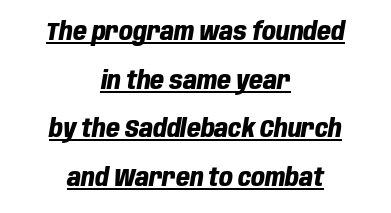
{"italic": "yes", "lean": "right", "slant_degrees": 10, "bold": "yes", "underline": "yes", "align": "center", "line_spacing": "loose", "line_spacing_ratio": 2.03, "letter_spacing": "normal", "letter_spacing_em": 0.0, "glyph_px": 24}
